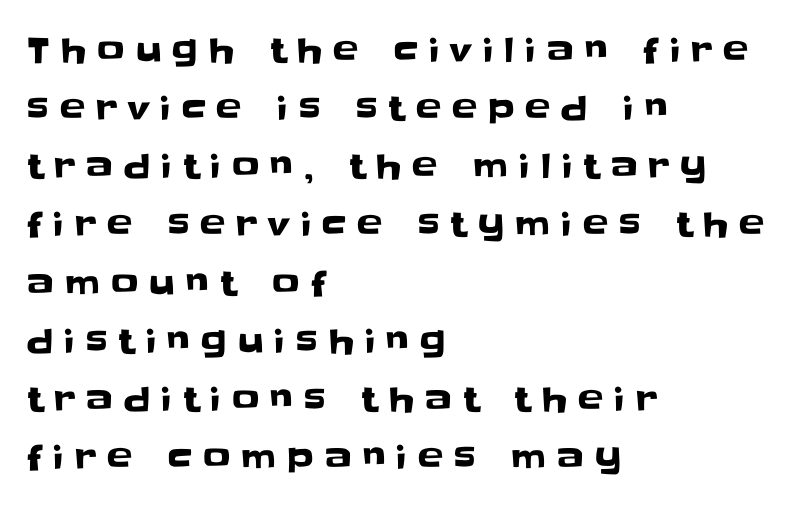
Varying glyph widths throughout — classic text-font behaviour. This sample uses a sans-serif face. Does extra space separate the letters? Yes, quite a lot of it. Descenders are the only things crossing below the line. A typesetter would mark this as roman, not italic. The lines in this sample share a left origin and differ only in where they stop.
